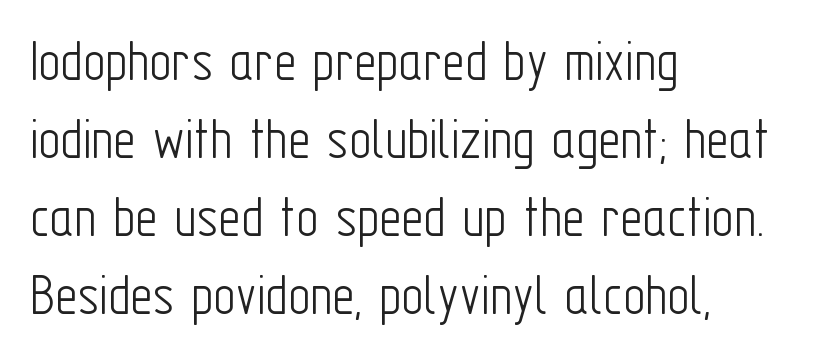
Upright lettering throughout. The typeface chosen for these lines omits serifs. The weight would be labelled regular, book, light, or lighter still. The face used here is proportionally spaced, like ordinary book or web type.
